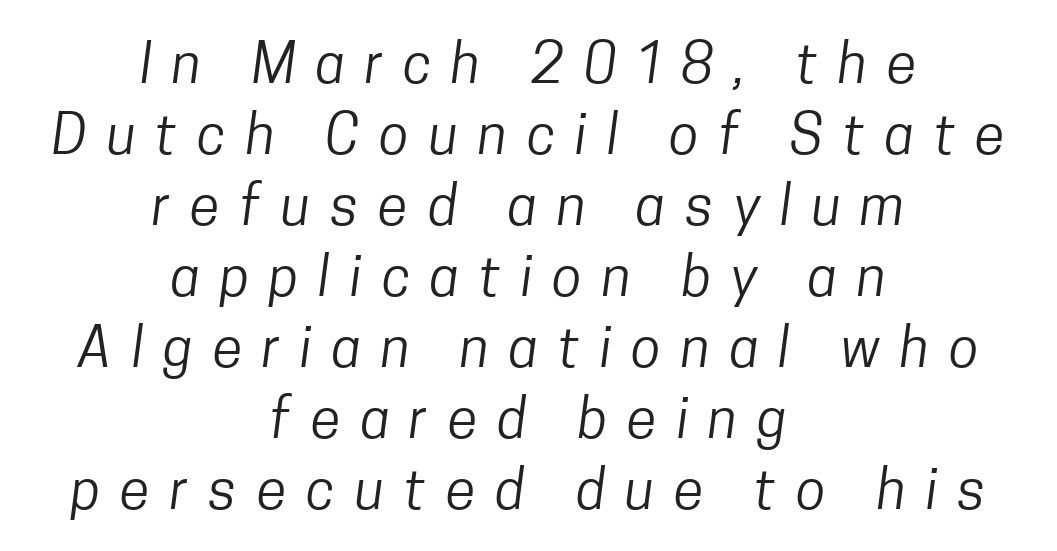
Q: Is the text bold? A: No.
Q: Is the typeface a serif or a sans-serif typeface? A: Sans-serif.
Q: Is the text underlined? A: No.
Q: How is the paragraph aligned? A: Centered.
Q: Is the spacing between letters normal or unusually wide? A: Unusually wide.
Q: Is the spacing between lines tight, normal or loose? A: Normal.
Q: Width (condensed, normal, or wide)? A: Condensed.
Q: Stroke contrast? A: Low.
Q: x-height? A: Medium.
Q: Monospaced? A: No.
